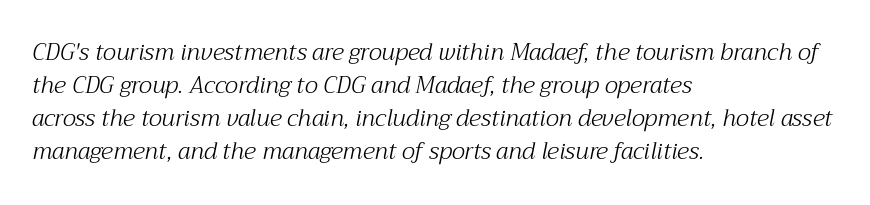
The image shows 23 px text type, italic (leaning right); set left-aligned, normal line spacing (1.44x), normal letter spacing, not underlined.
